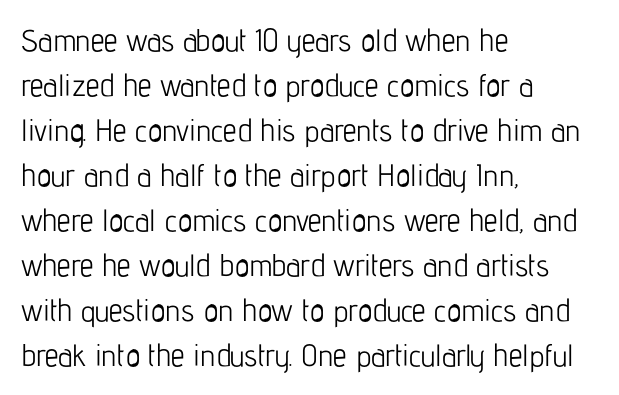
Q: Is the text bold? A: No.
Q: Is the text italic (slanted)? A: No, it is upright.
Q: Is the typeface a serif or a sans-serif typeface? A: Sans-serif.
Q: Is the text underlined? A: No.
Q: How is the paragraph aligned? A: Left-aligned.
Q: Is the spacing between letters normal or unusually wide? A: Normal.
Q: Is the spacing between lines tight, normal or loose? A: Normal.
Q: Width (condensed, normal, or wide)? A: Condensed.
Q: Stroke contrast? A: Low.
Q: x-height? A: Medium.
Q: Monospaced? A: No.
